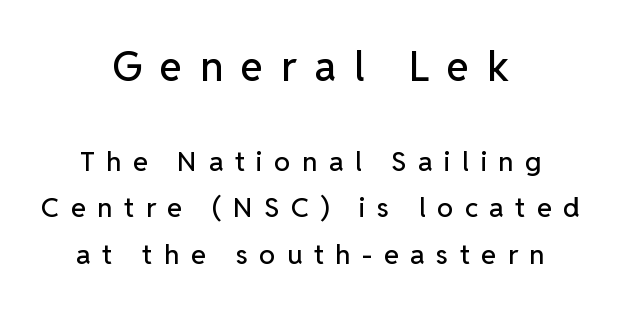
Each row of text sits above clean, open space. The rendering uses natural spacing where letterforms have individual widths. Centered paragraph, ragged on both sides. In terms of letterspacing, this is a distinctly airy, spread setting.
